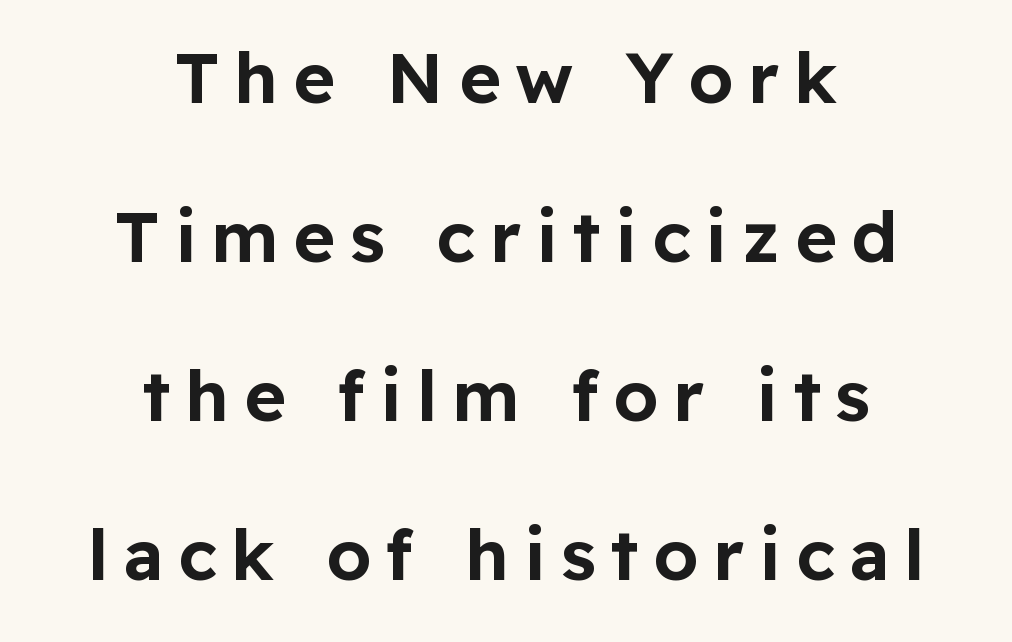
Quick note: interline space is abundant. Someone cranked the tracking dial way up on this one. Characters remain perfectly vertical along every line. Spacing verdict: proportional, widths tailored to each character.
